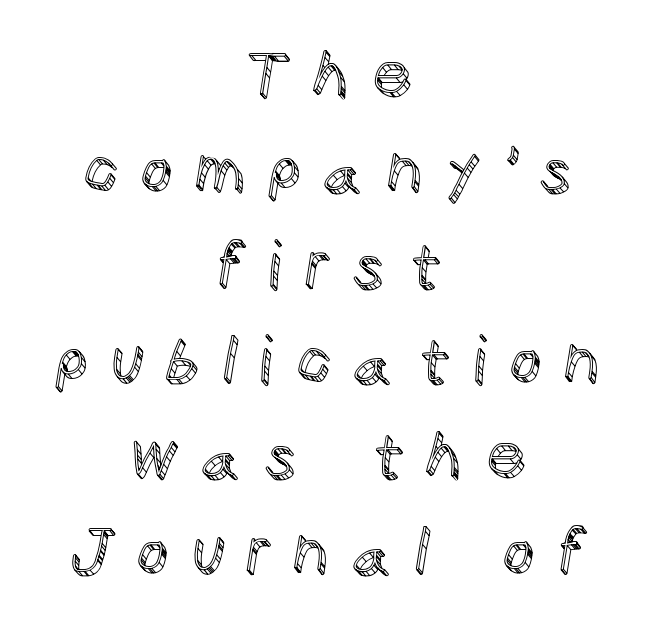
{"width": "normal", "x_height": "large", "monospaced": "no", "underline": "no", "align": "center", "line_spacing": "normal", "line_spacing_ratio": 1.49, "letter_spacing": "wide", "letter_spacing_em": 0.34, "glyph_px": 64}
